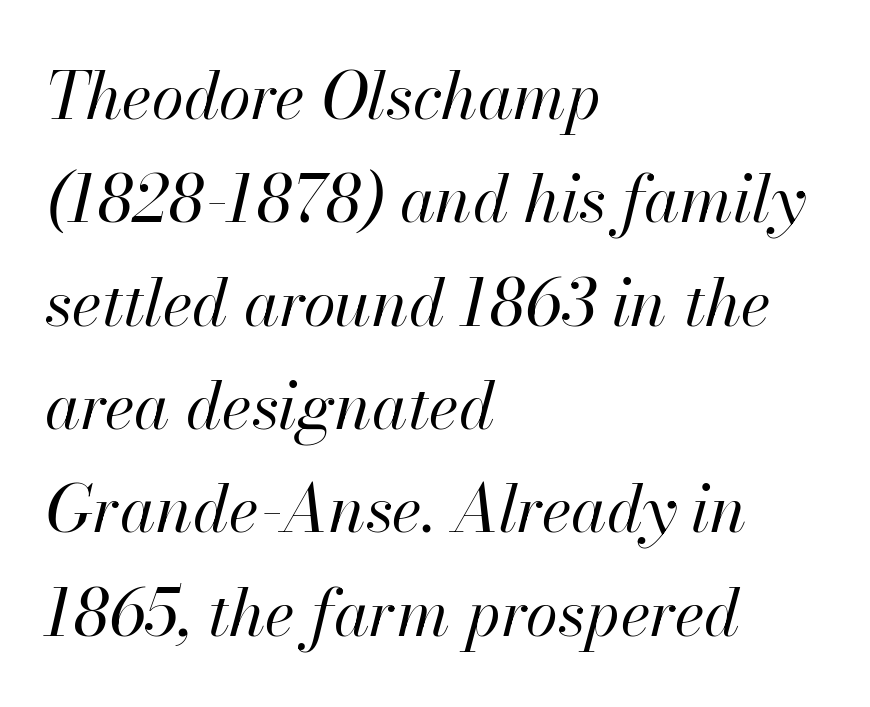
The image shows 65 px regular-weight type, italic (leaning right); set left-aligned, normal line spacing (1.59x), normal letter spacing, not underlined; high stroke contrast and a small x-height.
